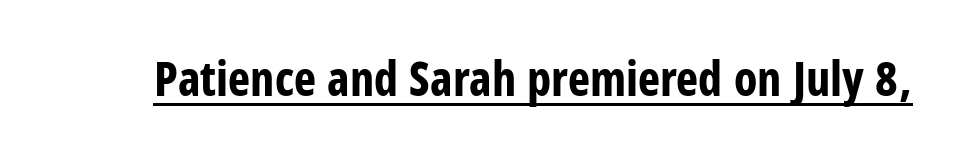
The image shows 47 px bold, condensed sans-serif type, upright; set normal letter spacing, underlined; low stroke contrast and a large x-height.
